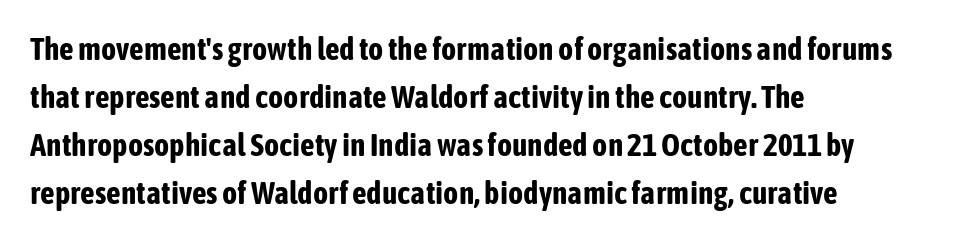
{"serif": "no", "italic": "no", "bold": "yes", "weight": "bold", "width": "condensed", "stroke_contrast": "low", "x_height": "medium", "monospaced": "no", "underline": "no", "align": "left", "line_spacing": "normal", "line_spacing_ratio": 1.5, "letter_spacing": "normal", "letter_spacing_em": 0.0, "glyph_px": 32}
